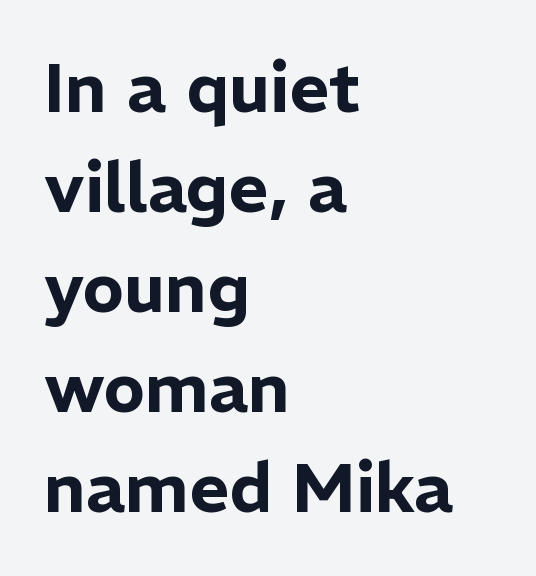
The image shows 69 px sans-serif type, upright; set left-aligned, normal line spacing (1.45x), normal letter spacing, not underlined; low stroke contrast and a medium x-height.
